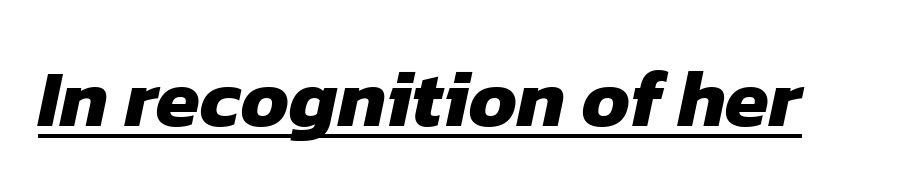
Q: Is the text bold? A: Yes.
Q: Is the typeface a serif or a sans-serif typeface? A: Sans-serif.
Q: Is the text underlined? A: Yes.
Q: Is the spacing between letters normal or unusually wide? A: Normal.
Q: Width (condensed, normal, or wide)? A: Normal.
Q: Stroke contrast? A: Low.
Q: x-height? A: Medium.
Q: Monospaced? A: No.
